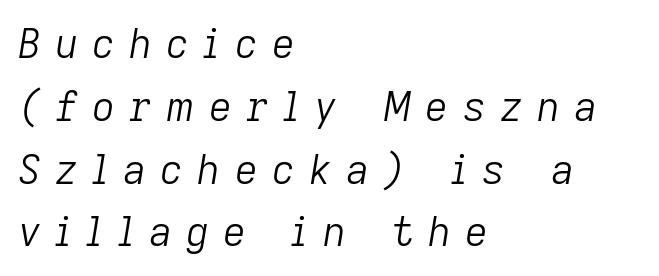
What's the leading like? Ordinary, nothing unusual. The string is rendered with underlining switched off. Caption: expanded tracking, letters set apart. The text block is weighted toward the left margin, trailing off unevenly rightward. The letters look calm and open, with moderate or lighter stems.
